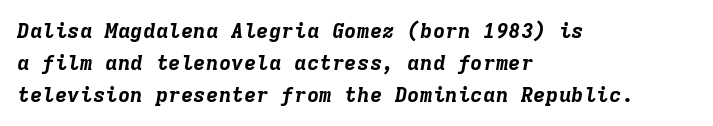
The image shows 21 px bold type, italic (leaning right); set left-aligned, normal line spacing (1.53x), normal letter spacing, not underlined.
